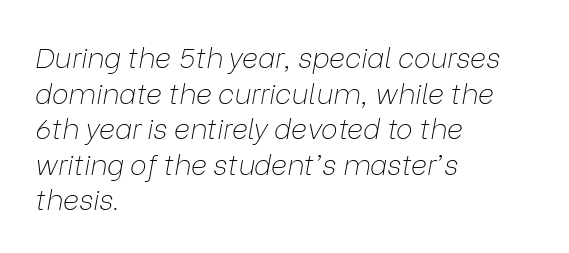
{"italic": "yes", "lean": "right", "slant_degrees": 9, "bold": "no", "weight": "thin", "width": "normal", "stroke_contrast": "low", "x_height": "medium", "monospaced": "no", "underline": "no", "align": "left", "line_spacing": "normal", "line_spacing_ratio": 1.27, "letter_spacing": "normal", "letter_spacing_em": 0.0, "glyph_px": 28}
